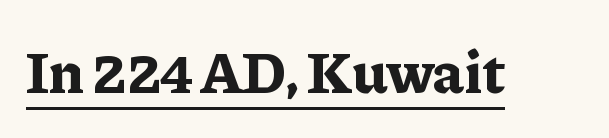
Q: Is the text bold? A: Yes.
Q: Is the text italic (slanted)? A: No, it is upright.
Q: Is the typeface a serif or a sans-serif typeface? A: Serif.
Q: Is the text underlined? A: Yes.
Q: Is the spacing between letters normal or unusually wide? A: Normal.
Q: Width (condensed, normal, or wide)? A: Normal.
Q: Stroke contrast? A: Low.
Q: x-height? A: Medium.
Q: Monospaced? A: No.
